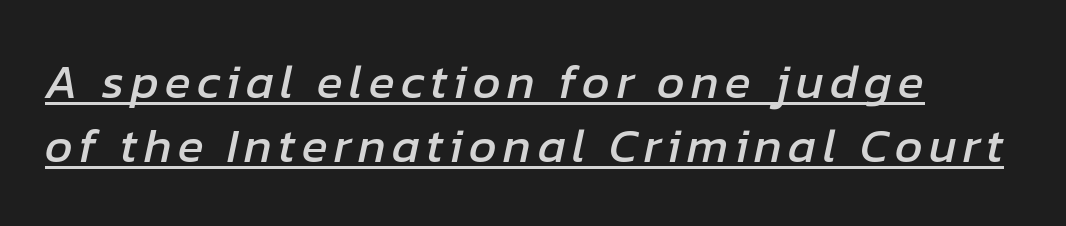
Q: Is the text italic (slanted)? A: Yes, it leans right by about 12 degrees.
Q: Is the text underlined? A: Yes.
Q: Is the spacing between lines tight, normal or loose? A: Normal.
Q: Width (condensed, normal, or wide)? A: Normal.
Q: Stroke contrast? A: Low.
Q: x-height? A: Medium.
Q: Monospaced? A: No.
